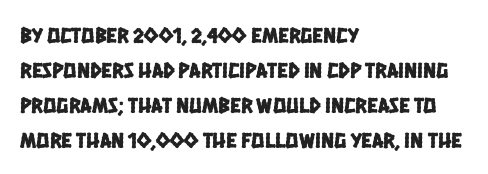
{"underline": "no", "align": "left", "line_spacing": "normal", "line_spacing_ratio": 1.59, "letter_spacing": "normal", "letter_spacing_em": 0.0, "glyph_px": 22}
